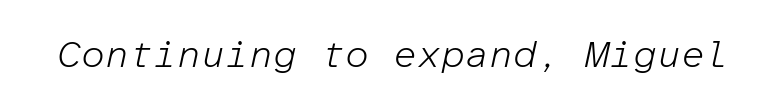
Letter spacing: default. Compared with ordinary roman type, these characters are visibly tilted. The passage shown is not bold in any degree. Anything drawn beneath the words? Only blank space. The rendering uses typewriter-style spacing with identical character cells.
